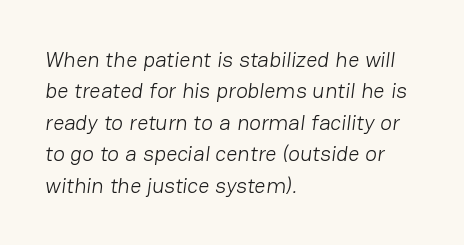
The face used here is rendered with its standard letterfit. Underlining? Definitely not there. The rows are spaced the way most documents space them. Caption: multi-line text, flush left, ragged right.
